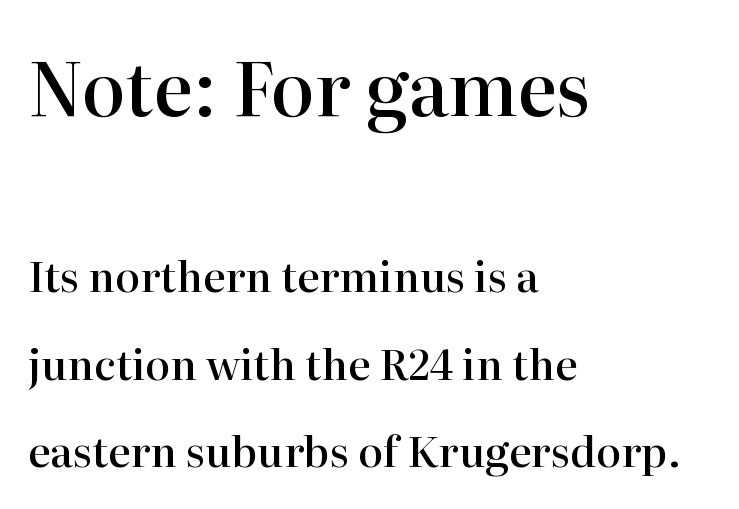
{"serif": "yes", "italic": "no", "bold": "semi", "weight": "semibold", "width": "normal", "stroke_contrast": "high", "x_height": "medium", "monospaced": "no", "underline": "no", "align": "left", "line_spacing": "loose", "line_spacing_ratio": 2.09, "letter_spacing": "normal", "letter_spacing_em": 0.0, "larger_block": "first", "size_ratio": 1.76, "glyph_px": 74}
